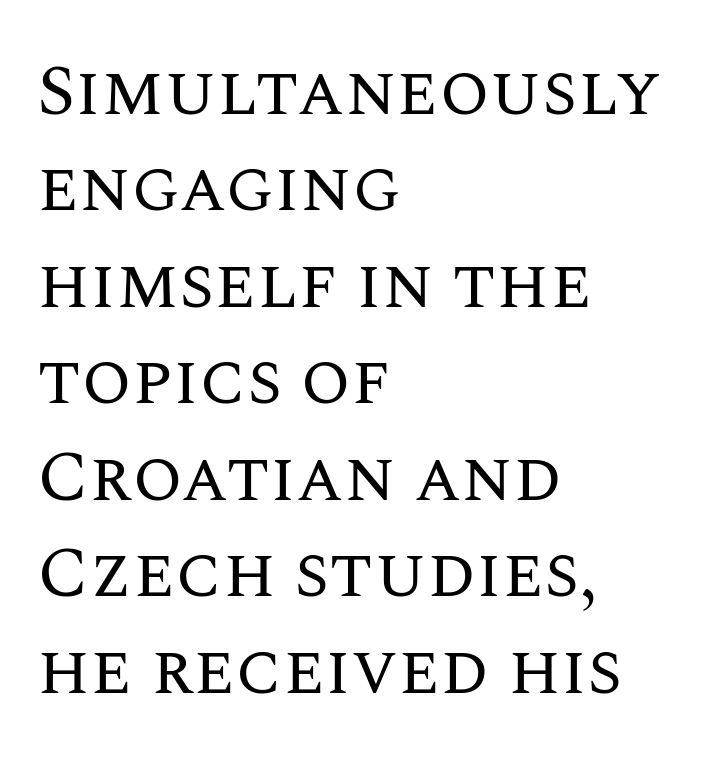
The image shows 72 px regular-weight type, upright; set left-aligned, normal line spacing (1.34x), normal letter spacing, not underlined; medium stroke contrast and a large x-height.
